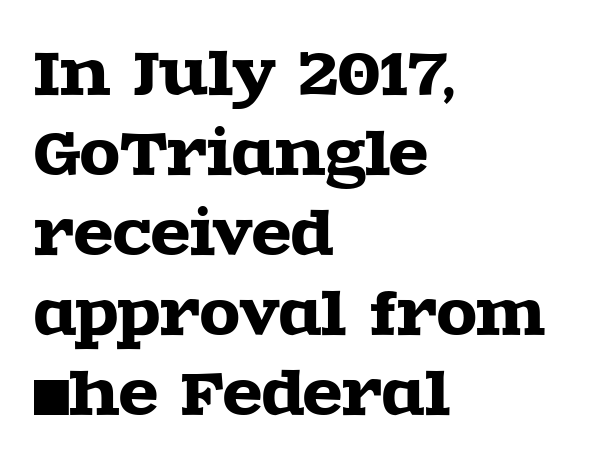
Q: Is the text italic (slanted)? A: No, it is upright.
Q: Is the typeface a serif or a sans-serif typeface? A: Serif.
Q: Is the text underlined? A: No.
Q: How is the paragraph aligned? A: Left-aligned.
Q: Is the spacing between letters normal or unusually wide? A: Normal.
Q: Is the spacing between lines tight, normal or loose? A: Normal.
Q: Width (condensed, normal, or wide)? A: Wide.
Q: x-height? A: Large.
Q: Monospaced? A: No.
